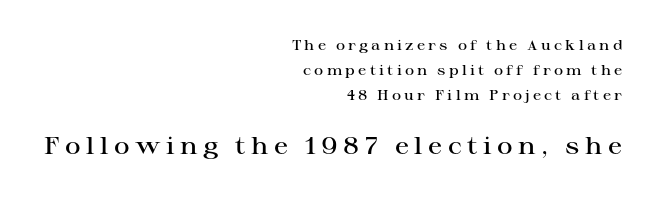
The image shows 24 px text type, upright; set right-aligned, line spacing 1.79x, unusually wide letter spacing (+0.23 em), not underlined; the second (bottom) block is 1.71x larger.
